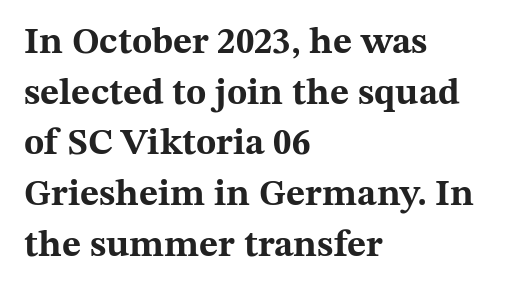
{"serif": "yes", "italic": "no", "bold": "yes", "weight": "bold", "width": "wide", "stroke_contrast": "medium", "x_height": "medium", "monospaced": "no", "underline": "no", "align": "left", "line_spacing": "normal", "line_spacing_ratio": 1.37, "letter_spacing": "normal", "letter_spacing_em": 0.0, "glyph_px": 37}
